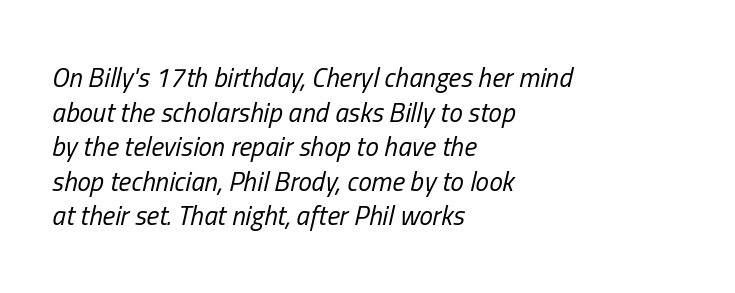
The image shows 27 px text type, italic (leaning right); set left-aligned, normal line spacing (1.28x), normal letter spacing, not underlined.
